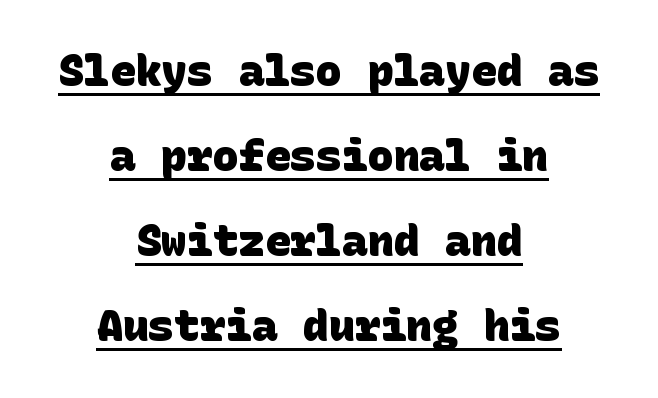
The image shows 43 px heavy sans-serif type; set centered, loose line spacing (1.98x), normal letter spacing, underlined; low stroke contrast and a large x-height.
